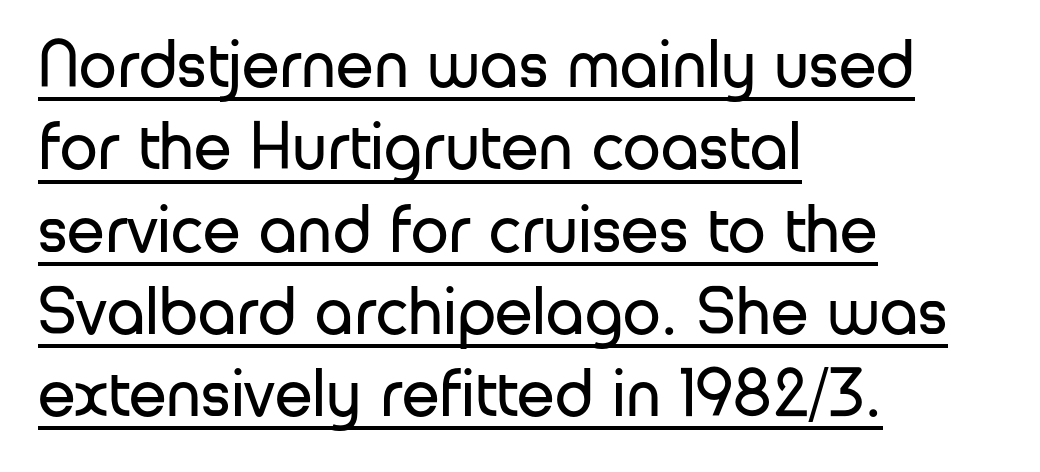
{"serif": "no", "italic": "no", "bold": "no", "weight": "regular", "width": "normal", "stroke_contrast": "low", "x_height": "medium", "monospaced": "no", "underline": "yes", "align": "left", "line_spacing_ratio": 1.21, "letter_spacing": "normal", "letter_spacing_em": 0.0, "glyph_px": 68}
